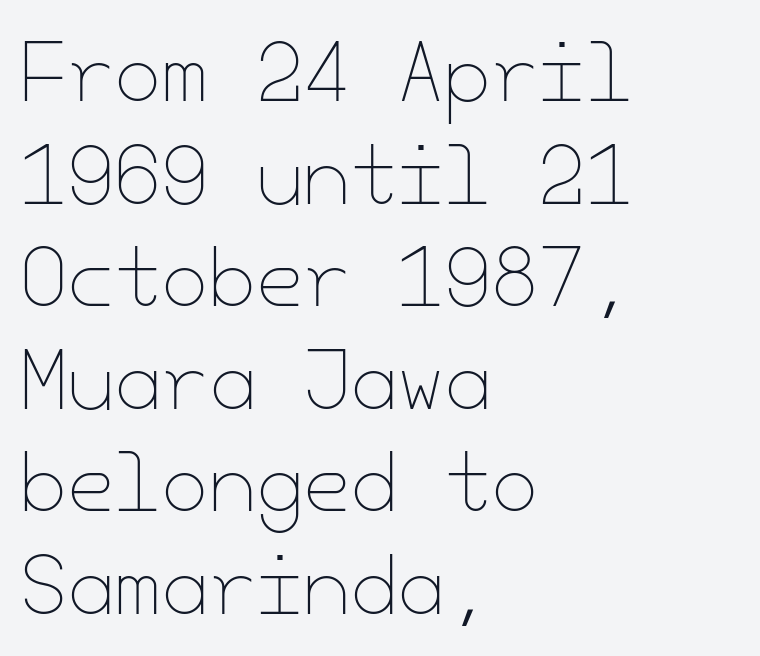
{"italic": "no", "bold": "no", "weight": "thin", "width": "normal", "stroke_contrast": "low", "x_height": "small", "underline": "no", "align": "left", "line_spacing": "normal", "line_spacing_ratio": 1.35, "letter_spacing": "normal", "letter_spacing_em": 0.0, "glyph_px": 76}
